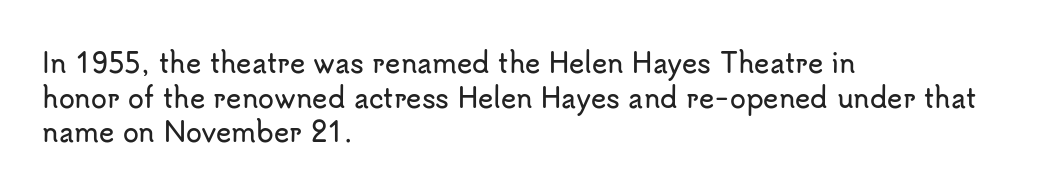
Q: Is the text italic (slanted)? A: No, it is upright.
Q: Is the text underlined? A: No.
Q: How is the paragraph aligned? A: Left-aligned.
Q: Is the spacing between letters normal or unusually wide? A: Normal.
Q: Is the spacing between lines tight, normal or loose? A: Normal.
